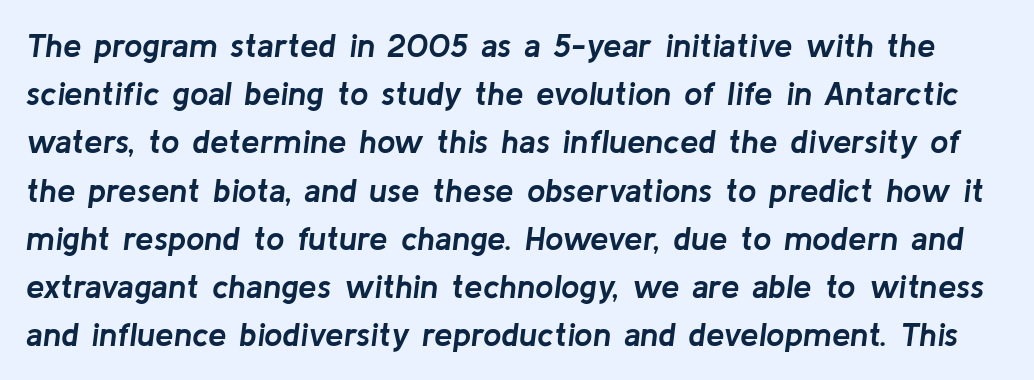
How heavy is the stroke? Heavy — this is a bold. The gaps between neighbouring characters are ordinary and unremarkable. The font's italic variant was chosen for this text. The vertical gap from one line to the next is medium.
